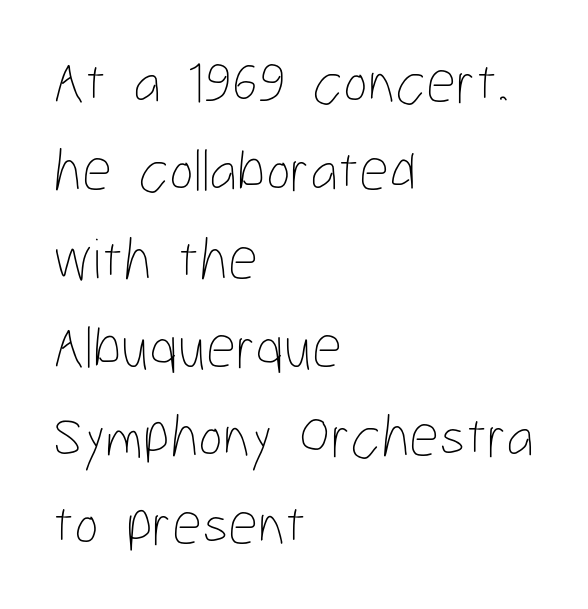
Q: Is the text bold? A: No.
Q: Is the text italic (slanted)? A: No, it is upright.
Q: Is the text underlined? A: No.
Q: How is the paragraph aligned? A: Left-aligned.
Q: Is the spacing between letters normal or unusually wide? A: Normal.
Q: Is the spacing between lines tight, normal or loose? A: Normal.
Q: Width (condensed, normal, or wide)? A: Condensed.
Q: Stroke contrast? A: Low.
Q: x-height? A: Medium.
Q: Monospaced? A: No.
